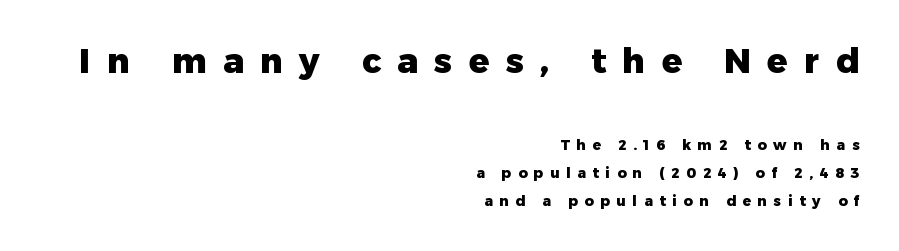
The image shows 34 px heavy sans-serif type, upright; set right-aligned, loose line spacing (2.02x), unusually wide letter spacing (+0.48 em), not underlined; the first (top) block is 2.43x larger; low stroke contrast and a medium x-height.
